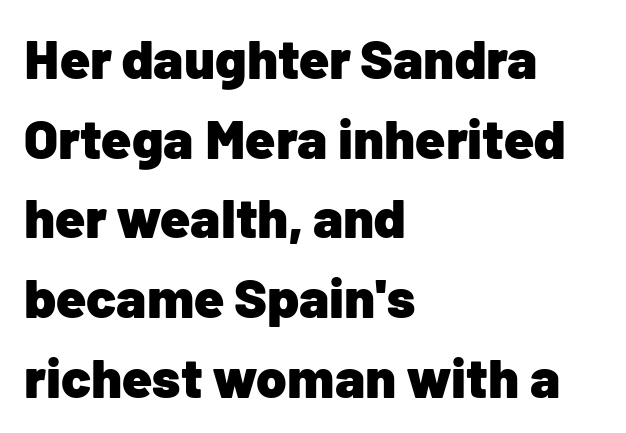
The typesetter chose a ragged-right arrangement here. Check under the words: just untouched page. Between one letter and the next there's only the usual sliver of space. Heavy, bold letterforms.
